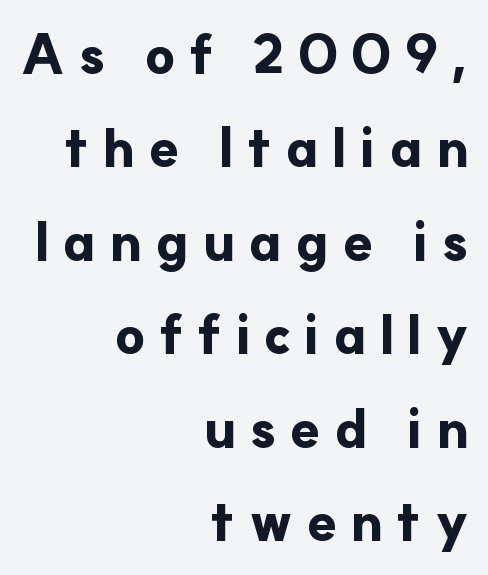
The image shows 54 px bold sans-serif type, upright; set right-aligned, line spacing 1.73x, unusually wide letter spacing (+0.24 em), not underlined; low stroke contrast and a small x-height.
